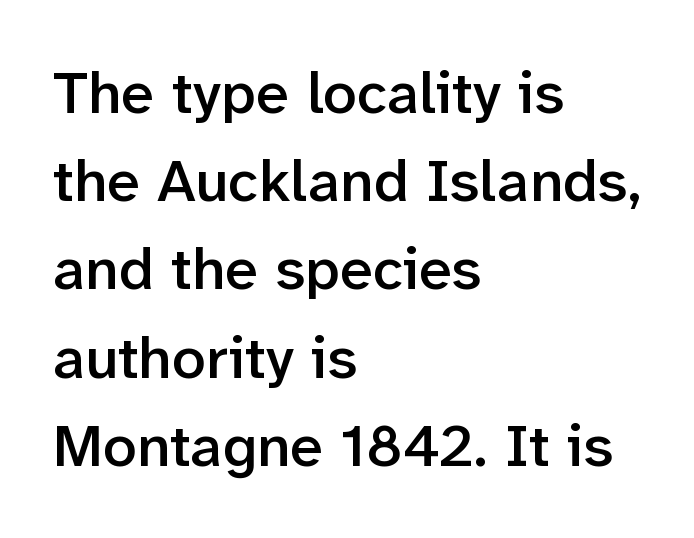
Q: Is the text bold? A: Semi-bold.
Q: Is the text italic (slanted)? A: No, it is upright.
Q: Is the typeface a serif or a sans-serif typeface? A: Sans-serif.
Q: Is the text underlined? A: No.
Q: How is the paragraph aligned? A: Left-aligned.
Q: Is the spacing between letters normal or unusually wide? A: Normal.
Q: Is the spacing between lines tight, normal or loose? A: Normal.
Q: Width (condensed, normal, or wide)? A: Normal.
Q: Stroke contrast? A: Low.
Q: x-height? A: Medium.
Q: Monospaced? A: No.
